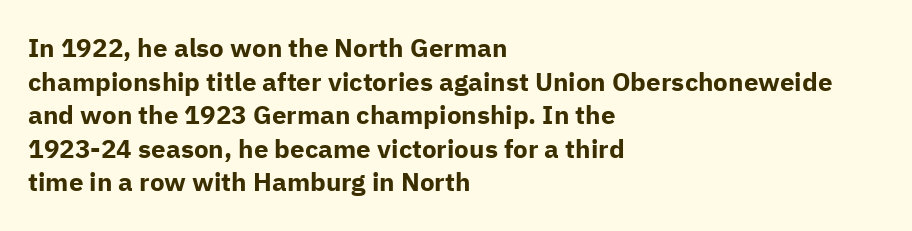
{"italic": "no", "bold": "yes", "underline": "no", "align": "left", "line_spacing": "normal", "line_spacing_ratio": 1.29, "letter_spacing": "normal", "letter_spacing_em": 0.0, "glyph_px": 26}
